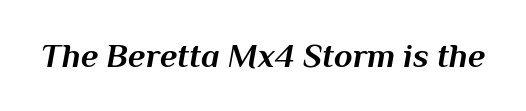
The image shows 34 px bold type, italic (leaning right); set normal letter spacing, not underlined; medium stroke contrast and a medium x-height.
